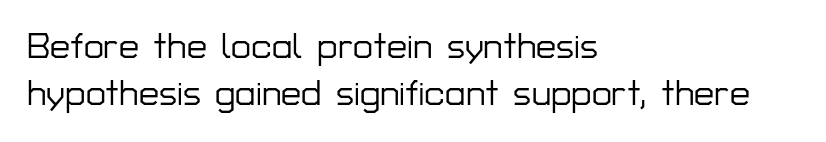
Q: Is the text italic (slanted)? A: No, it is upright.
Q: Is the typeface a serif or a sans-serif typeface? A: Sans-serif.
Q: Is the text underlined? A: No.
Q: How is the paragraph aligned? A: Left-aligned.
Q: Is the spacing between letters normal or unusually wide? A: Normal.
Q: Is the spacing between lines tight, normal or loose? A: Normal.
Q: Width (condensed, normal, or wide)? A: Normal.
Q: Stroke contrast? A: Low.
Q: x-height? A: Medium.
Q: Monospaced? A: No.
